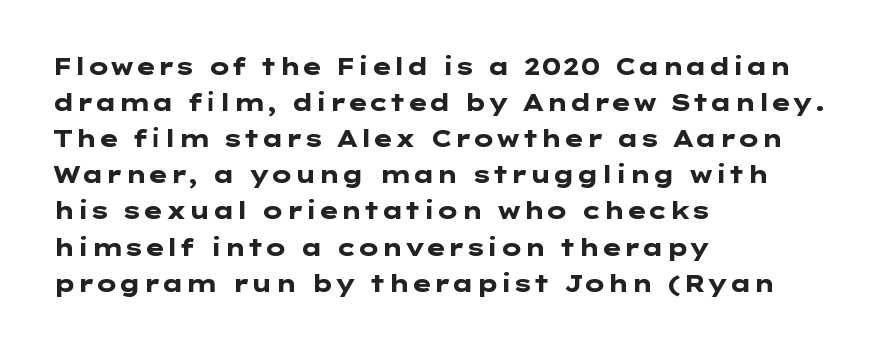
Notice how descenders clear the ascenders below comfortably — that's standard leading. The sample has been set heavy, in full bold. Italic? Not at all — the glyphs are vertical. A bare baseline throughout the passage. The rag falls on the right side of this text block. Inter-character spacing is left at the font's built-in metrics.
